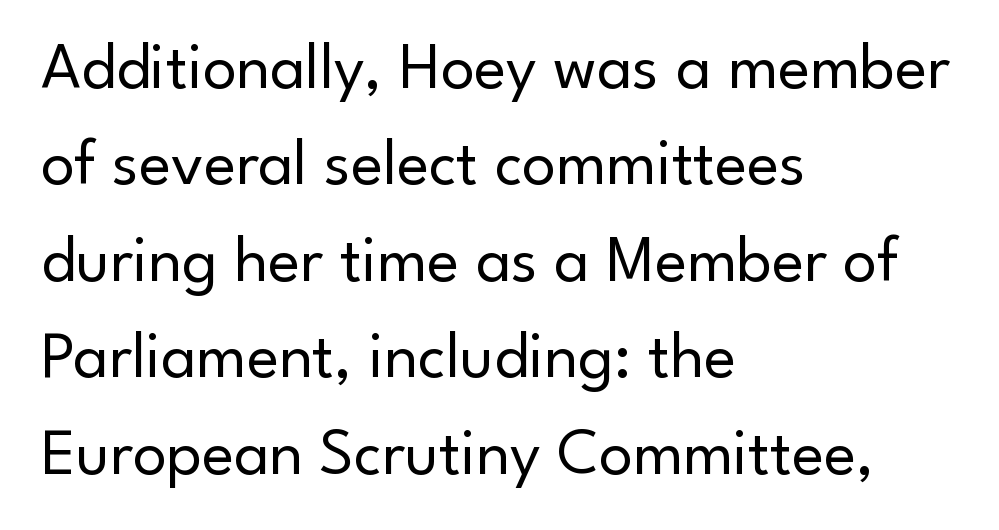
Q: Is the text bold? A: No.
Q: Is the text italic (slanted)? A: No, it is upright.
Q: Is the typeface a serif or a sans-serif typeface? A: Sans-serif.
Q: Is the text underlined? A: No.
Q: How is the paragraph aligned? A: Left-aligned.
Q: Is the spacing between letters normal or unusually wide? A: Normal.
Q: Is the spacing between lines tight, normal or loose? A: Normal.
Q: Width (condensed, normal, or wide)? A: Normal.
Q: Stroke contrast? A: Low.
Q: x-height? A: Small.
Q: Monospaced? A: No.
